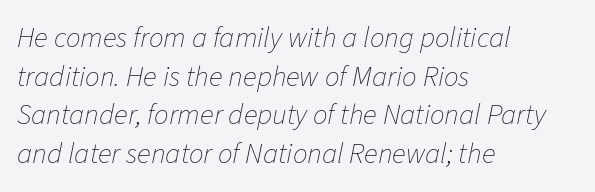
The image shows 29 px thin type, italic (leaning right); set left-aligned, normal line spacing (1.33x), normal letter spacing, not underlined; low stroke contrast and a medium x-height.
